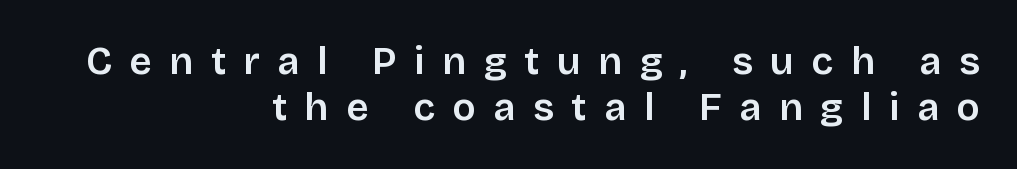
{"serif": "no", "italic": "no", "width": "normal", "stroke_contrast": "low", "x_height": "large", "monospaced": "no", "underline": "no", "align": "right", "line_spacing_ratio": 1.19, "letter_spacing": "wide", "letter_spacing_em": 0.45, "glyph_px": 39}
